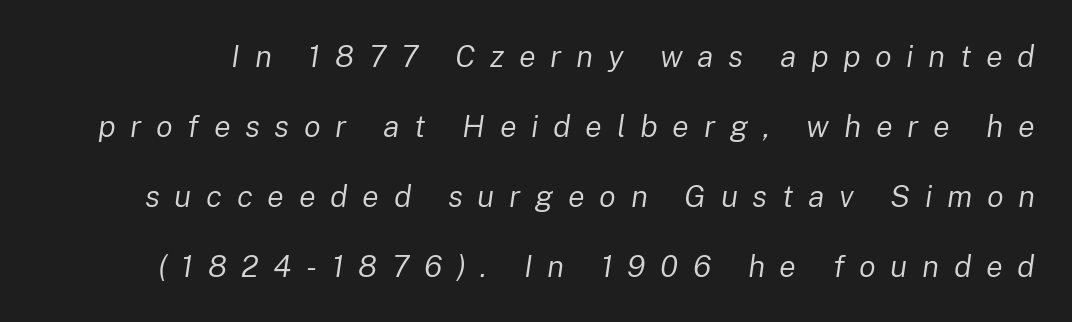
{"italic": "yes", "lean": "right", "slant_degrees": 8, "bold": "no", "weight": "regular", "width": "normal", "stroke_contrast": "low", "x_height": "medium", "monospaced": "no", "underline": "no", "line_spacing": "loose", "line_spacing_ratio": 2.26, "letter_spacing": "wide", "letter_spacing_em": 0.47, "glyph_px": 31}
